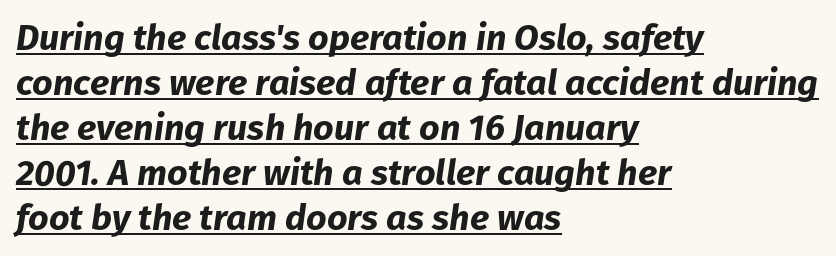
{"italic": "yes", "lean": "right", "slant_degrees": 8, "bold": "yes", "weight": "bold", "width": "normal", "stroke_contrast": "low", "x_height": "medium", "monospaced": "no", "underline": "yes", "align": "left", "line_spacing": "normal", "line_spacing_ratio": 1.25, "letter_spacing": "normal", "letter_spacing_em": 0.0, "glyph_px": 36}
